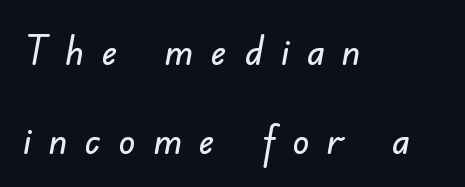
Q: Is the typeface a serif or a sans-serif typeface? A: Sans-serif.
Q: Is the text underlined? A: No.
Q: How is the paragraph aligned? A: Left-aligned.
Q: Is the spacing between letters normal or unusually wide? A: Unusually wide.
Q: Is the spacing between lines tight, normal or loose? A: Loose.
Q: Width (condensed, normal, or wide)? A: Normal.
Q: Stroke contrast? A: Low.
Q: x-height? A: Small.
Q: Monospaced? A: No.
